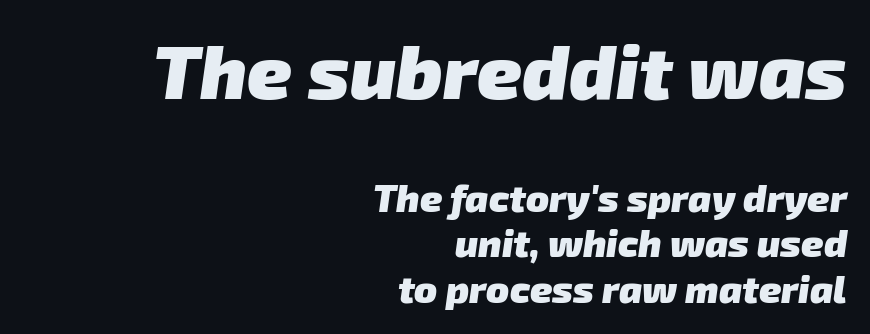
Does the bottom block carry the larger type? No, the top block does. Typographically, this falls in the sans-serif category. Characters follow at the spacing the type designer built in. In CSS terms this would be text-align: right. Words float on clear page, feet unadorned. A typesetter would call this proportional, since set widths differ per character.
